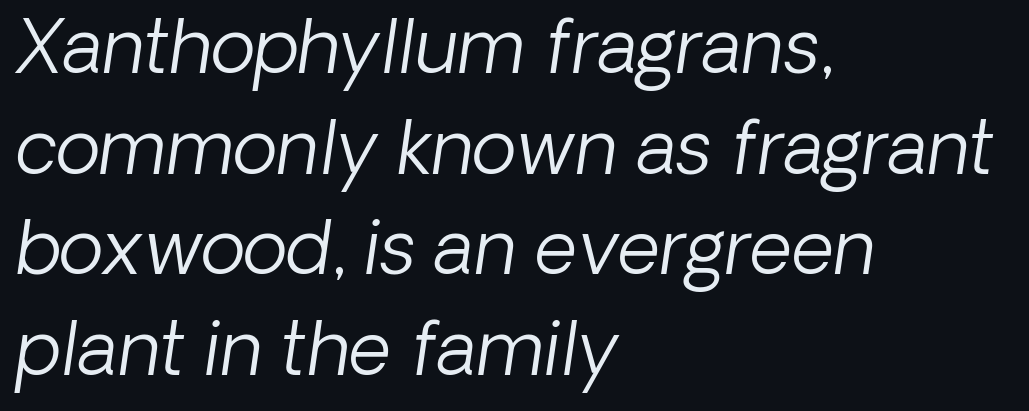
Line starts are locked; line ends wander. Honestly, there is no underline to notice here at all. No letter is thick-stroked: the sample isn't bold. Typographically, this falls in the sans-serif category.
